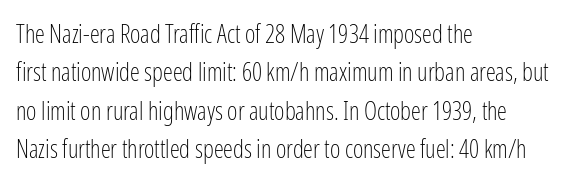
{"italic": "no", "bold": "no", "underline": "no", "align": "left", "line_spacing": "normal", "line_spacing_ratio": 1.54, "letter_spacing": "normal", "letter_spacing_em": 0.0, "glyph_px": 25}
